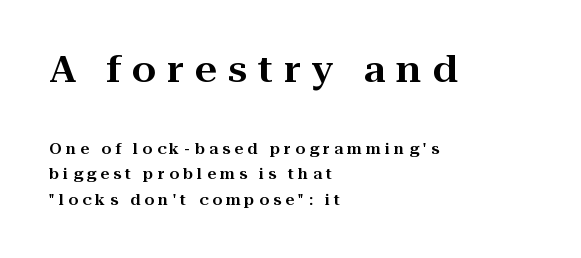
{"serif": "yes", "italic": "no", "width": "wide", "stroke_contrast": "high", "x_height": "medium", "monospaced": "no", "underline": "no", "align": "left", "line_spacing_ratio": 1.82, "letter_spacing": "wide", "letter_spacing_em": 0.31, "larger_block": "first", "size_ratio": 2.5, "glyph_px": 35}
